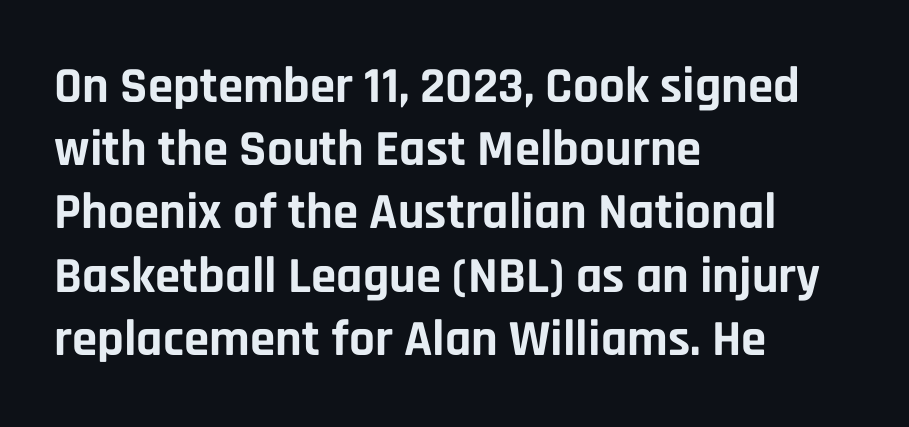
Q: Is the text bold? A: Yes.
Q: Is the text italic (slanted)? A: No, it is upright.
Q: Is the typeface a serif or a sans-serif typeface? A: Sans-serif.
Q: Is the text underlined? A: No.
Q: How is the paragraph aligned? A: Left-aligned.
Q: Is the spacing between letters normal or unusually wide? A: Normal.
Q: Width (condensed, normal, or wide)? A: Normal.
Q: Stroke contrast? A: Low.
Q: x-height? A: Large.
Q: Monospaced? A: No.
